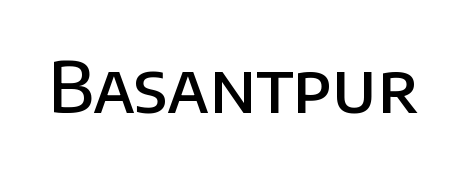
Q: Is the text bold? A: Semi-bold.
Q: Is the text italic (slanted)? A: No, it is upright.
Q: Is the typeface a serif or a sans-serif typeface? A: Sans-serif.
Q: Is the text underlined? A: No.
Q: Is the spacing between letters normal or unusually wide? A: Normal.
Q: Width (condensed, normal, or wide)? A: Normal.
Q: Stroke contrast? A: Low.
Q: x-height? A: Large.
Q: Monospaced? A: No.
